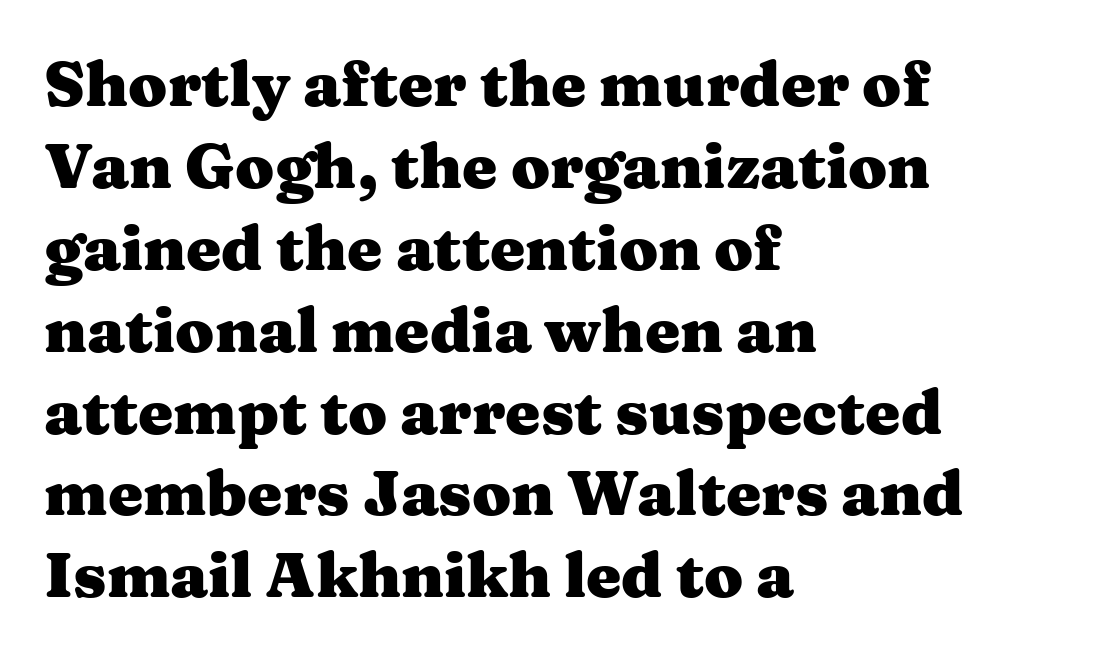
Q: Is the text bold? A: Yes.
Q: Is the text italic (slanted)? A: No, it is upright.
Q: Is the typeface a serif or a sans-serif typeface? A: Serif.
Q: Is the text underlined? A: No.
Q: How is the paragraph aligned? A: Left-aligned.
Q: Is the spacing between letters normal or unusually wide? A: Normal.
Q: Is the spacing between lines tight, normal or loose? A: Normal.
Q: Width (condensed, normal, or wide)? A: Wide.
Q: Stroke contrast? A: Medium.
Q: x-height? A: Medium.
Q: Monospaced? A: No.
